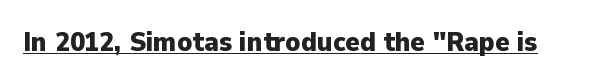
{"italic": "no", "bold": "yes", "underline": "yes", "letter_spacing": "normal", "letter_spacing_em": 0.0, "glyph_px": 27}
